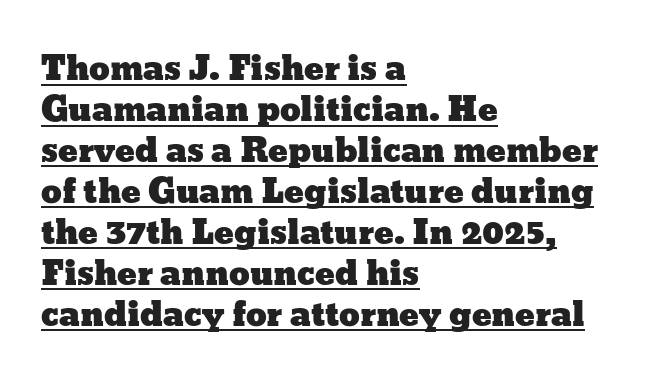
Nope, not italic — everything's standing straight. A typesetter would call this proportional, since set widths differ per character. The ragged edge is on the right, which tells us the setting is flush left. Does a line run under the words? Yes, clearly.
